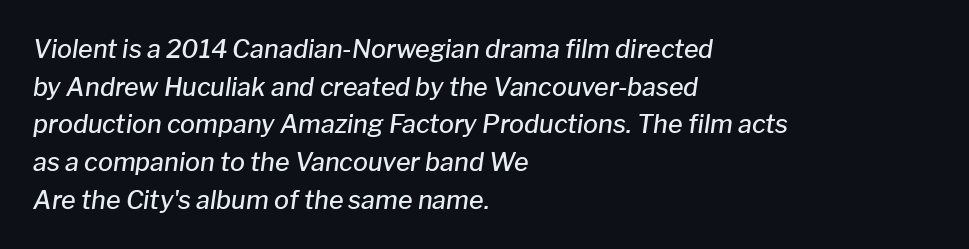
Words appear dense and cohesive because spacing is normal. Does the weight exceed regular? Yes, but only to semibold. Each new line begins a customary step beneath the previous one. The words here are not underlined. All the whitespace from short lines collects on the right. The letters are slanted; this is an italic face.
